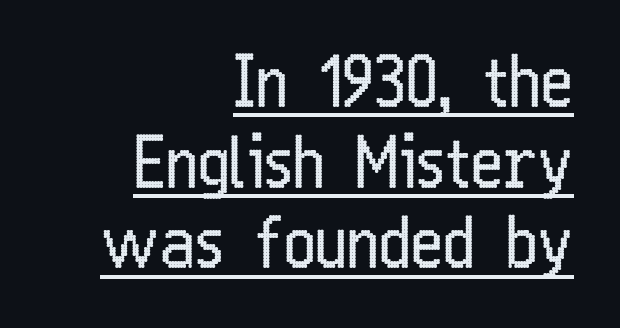
The image shows 69 px regular-weight, condensed sans-serif type, upright; set right-aligned, line spacing 1.17x, normal letter spacing, underlined; low stroke contrast and a medium x-height.
